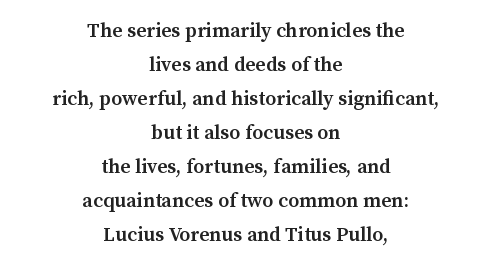
These lines keep a tight, regular rhythm from letter to letter. Posture: vertical. What weight is shown? A semibold, between regular and bold. Interline gaps are of average width in this sample. Layout note: lines centered.
